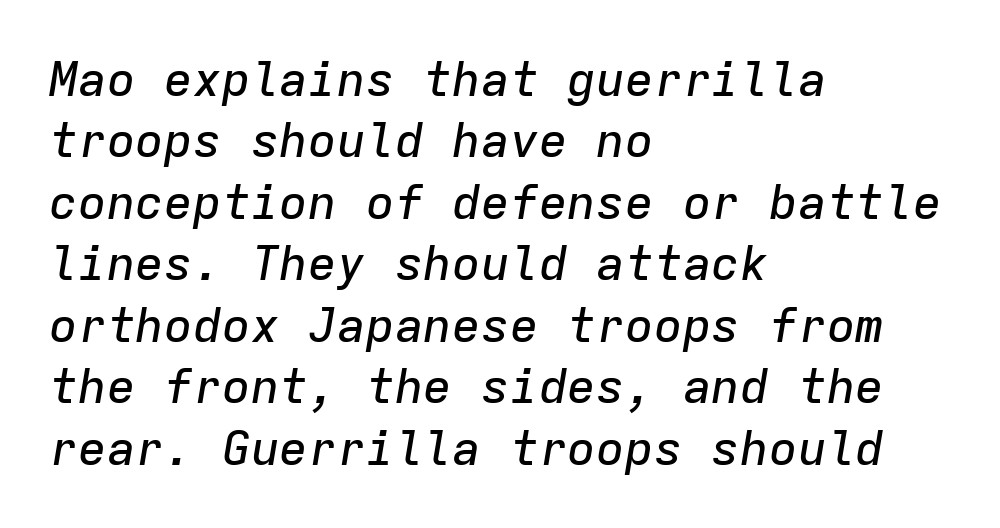
The letterforms sit shoulder to shoulder at normal distance. Yep, that's italic — everything's leaning. Notice how the passage keeps a crisp vertical edge on the left only. The strip under each line holds only bare page. This sample has the even, mechanical cadence of fixed-width lettering. Compared with typical paragraphs, the rows here are spaced about the same.
